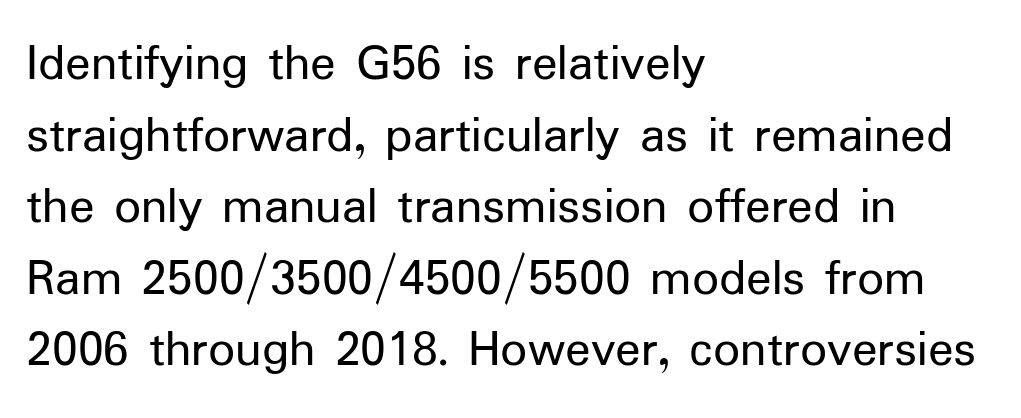
The image shows 53 px regular-weight sans-serif type, upright; set left-aligned, normal line spacing (1.35x), normal letter spacing, not underlined; low stroke contrast and a medium x-height.
